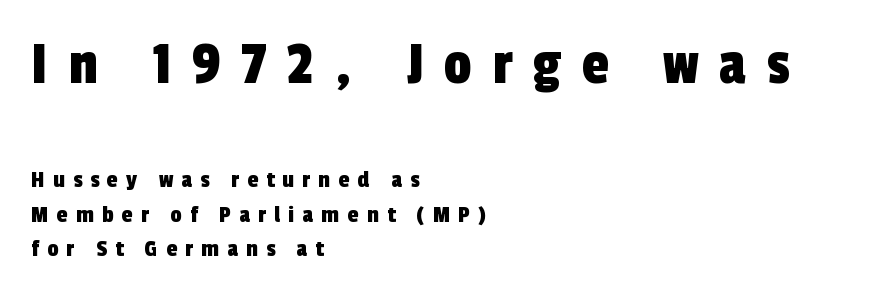
{"serif": "no", "width": "condensed", "x_height": "medium", "monospaced": "no", "underline": "no", "align": "left", "line_spacing": "normal", "line_spacing_ratio": 1.38, "letter_spacing": "wide", "letter_spacing_em": 0.33, "larger_block": "first", "size_ratio": 2.48, "glyph_px": 62}
